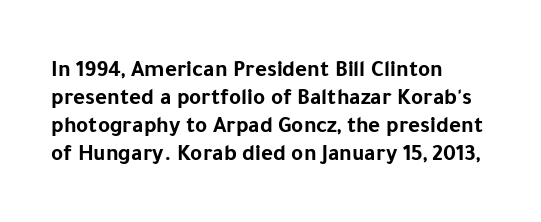
{"italic": "no", "bold": "yes", "underline": "no", "align": "left", "line_spacing_ratio": 1.22, "letter_spacing": "normal", "letter_spacing_em": 0.0, "glyph_px": 23}
